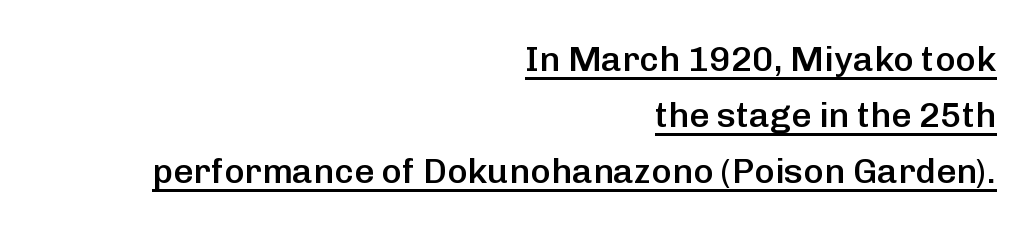
Q: Is the text bold? A: Semi-bold.
Q: Is the text italic (slanted)? A: No, it is upright.
Q: Is the typeface a serif or a sans-serif typeface? A: Sans-serif.
Q: Is the text underlined? A: Yes.
Q: How is the paragraph aligned? A: Right-aligned.
Q: Is the spacing between letters normal or unusually wide? A: Normal.
Q: Is the spacing between lines tight, normal or loose? A: Normal.
Q: Width (condensed, normal, or wide)? A: Normal.
Q: Stroke contrast? A: Low.
Q: x-height? A: Medium.
Q: Monospaced? A: No.
